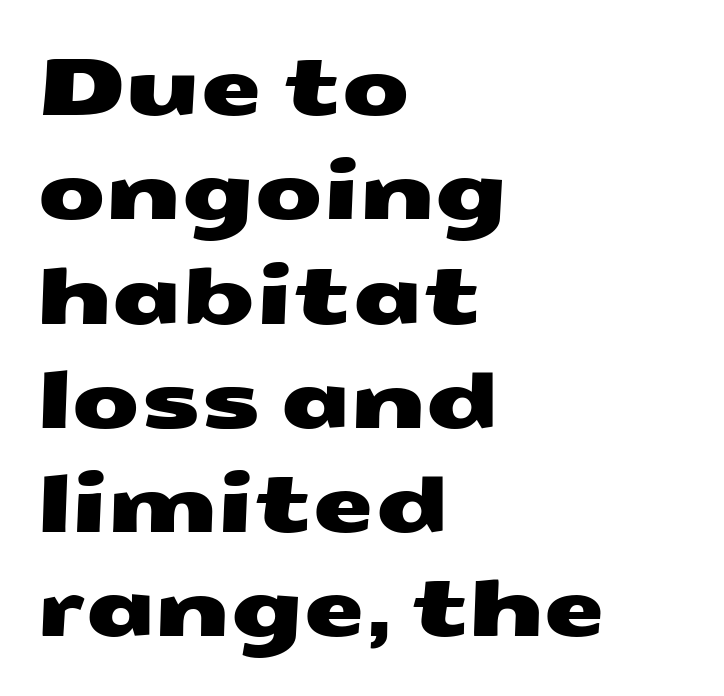
{"serif": "no", "width": "wide", "stroke_contrast": "medium", "x_height": "medium", "monospaced": "no", "underline": "no", "align": "left", "line_spacing": "normal", "line_spacing_ratio": 1.32, "letter_spacing": "normal", "letter_spacing_em": 0.0, "glyph_px": 79}
